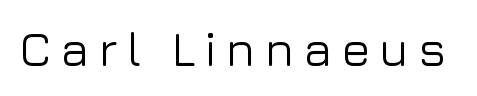
The image shows 48 px sans-serif type, upright; set not underlined; low stroke contrast and a medium x-height.
